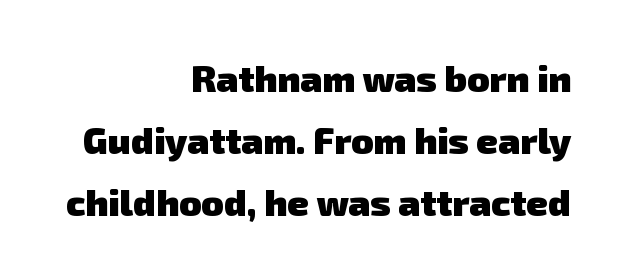
The typesetter chose a ragged-left arrangement here. The glyphs in this specimen are sans serif. The strip under each line holds only bare page. The tracking reads as untouched default to a designer's eye. The designer left line spacing at the default.
